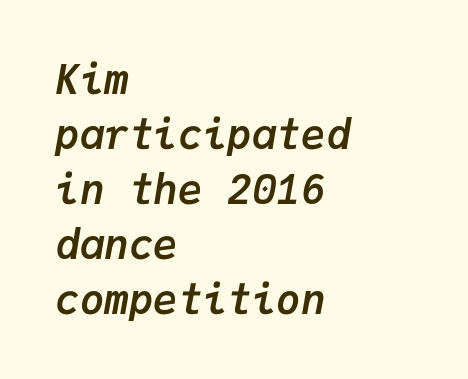
{"italic": "yes", "lean": "right", "slant_degrees": 9, "bold": "yes", "weight": "semibold", "width": "normal", "stroke_contrast": "low", "x_height": "medium", "monospaced": "yes", "underline": "no", "align": "left", "line_spacing": "normal", "line_spacing_ratio": 1.34, "letter_spacing": "normal", "letter_spacing_em": 0.0, "glyph_px": 41}
